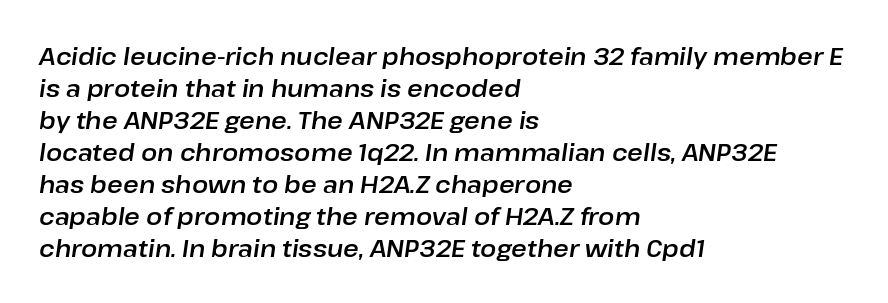
{"italic": "yes", "lean": "right", "slant_degrees": 8, "underline": "no", "align": "left", "line_spacing": "normal", "line_spacing_ratio": 1.33, "letter_spacing": "normal", "letter_spacing_em": 0.0, "glyph_px": 24}
